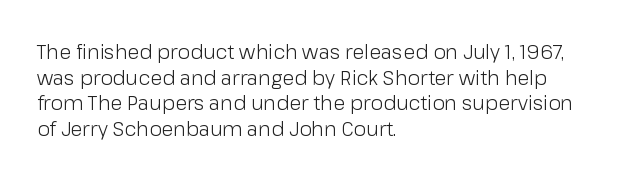
{"italic": "no", "bold": "no", "underline": "no", "align": "left", "line_spacing": "normal", "line_spacing_ratio": 1.28, "letter_spacing": "normal", "letter_spacing_em": 0.0, "glyph_px": 20}
